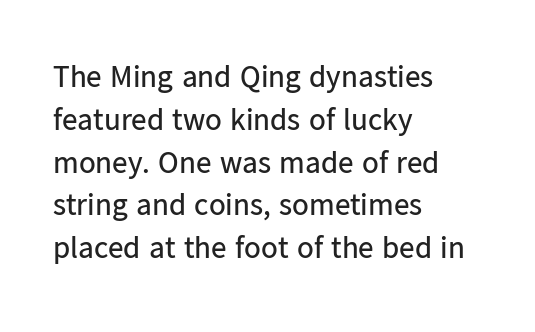
The image shows 31 px regular-weight sans-serif type, upright; set left-aligned, normal line spacing (1.38x), normal letter spacing, not underlined; low stroke contrast and a medium x-height.
